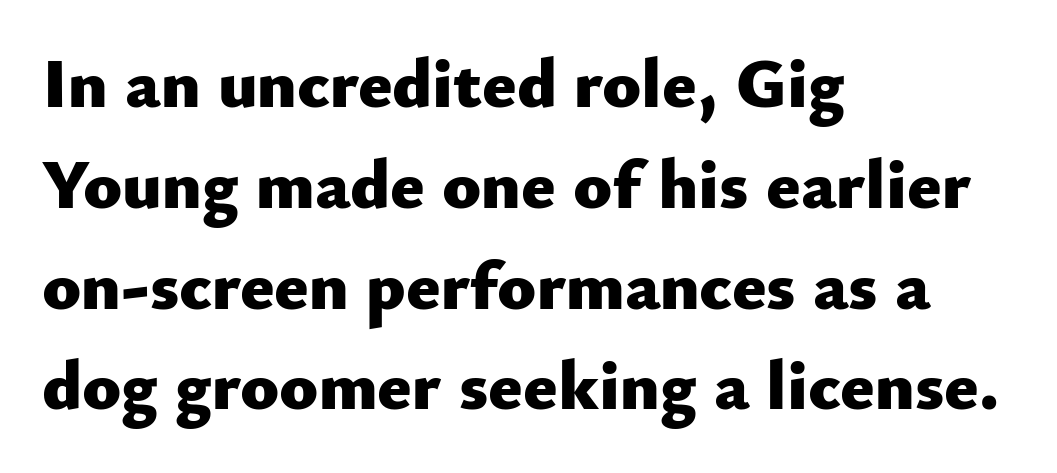
Q: Is the text bold? A: Yes.
Q: Is the text italic (slanted)? A: No, it is upright.
Q: Is the typeface a serif or a sans-serif typeface? A: Sans-serif.
Q: Is the text underlined? A: No.
Q: How is the paragraph aligned? A: Left-aligned.
Q: Is the spacing between letters normal or unusually wide? A: Normal.
Q: Is the spacing between lines tight, normal or loose? A: Normal.
Q: Width (condensed, normal, or wide)? A: Normal.
Q: Stroke contrast? A: Low.
Q: x-height? A: Small.
Q: Monospaced? A: No.
